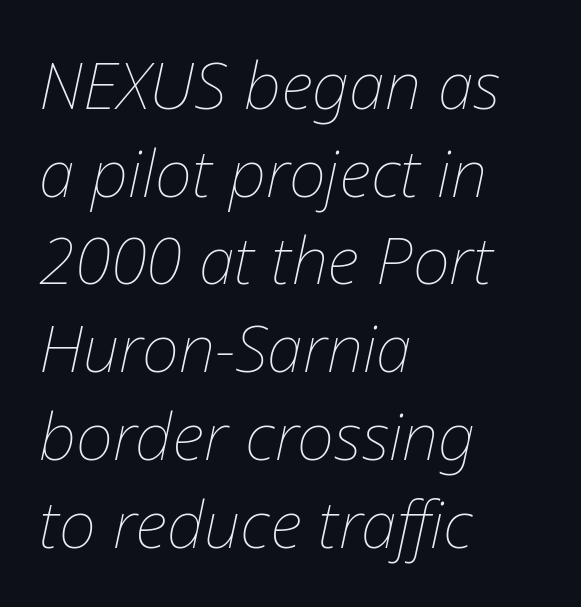
Q: Is the text bold? A: No.
Q: Is the text italic (slanted)? A: Yes, it leans right by about 12 degrees.
Q: Is the text underlined? A: No.
Q: How is the paragraph aligned? A: Left-aligned.
Q: Is the spacing between letters normal or unusually wide? A: Normal.
Q: Is the spacing between lines tight, normal or loose? A: Normal.
Q: Width (condensed, normal, or wide)? A: Normal.
Q: Stroke contrast? A: Low.
Q: x-height? A: Medium.
Q: Monospaced? A: No.
